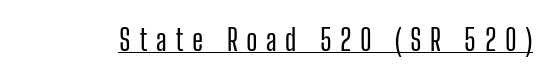
This rendering widens character spacing well past its baseline value. These lines are rendered in a variable-pitch font. Somebody hit Ctrl+U on this one — the words are underlined. Every character sits straight up, as roman type does. Serif or sans? Sans — the stroke terminals are bare.
